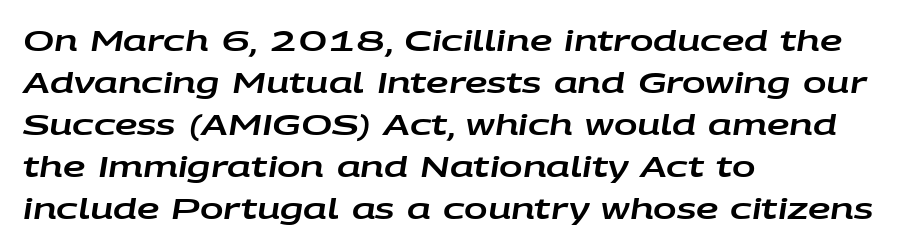
The image shows 28 px wide type, italic (leaning right); set left-aligned, normal line spacing (1.5x), normal letter spacing, not underlined; low stroke contrast and a large x-height.
